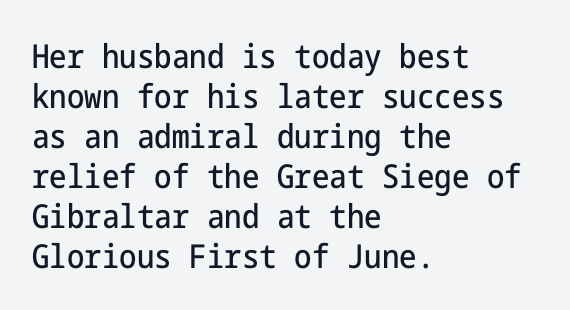
{"serif": "no", "italic": "no", "width": "condensed", "stroke_contrast": "low", "x_height": "medium", "underline": "no", "align": "left", "line_spacing_ratio": 1.21, "letter_spacing": "normal", "letter_spacing_em": 0.0, "glyph_px": 33}
